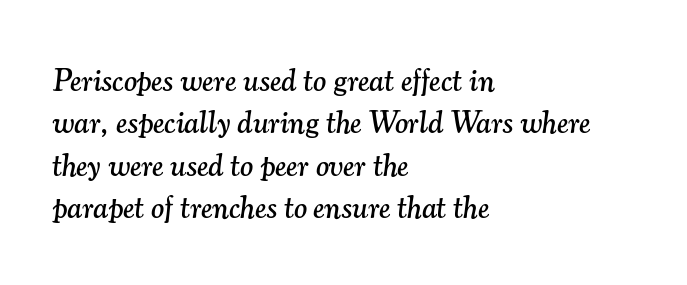
The image shows 31 px serif type, italic (leaning right); set left-aligned, normal line spacing (1.37x), normal letter spacing, not underlined; medium stroke contrast and a small x-height.
